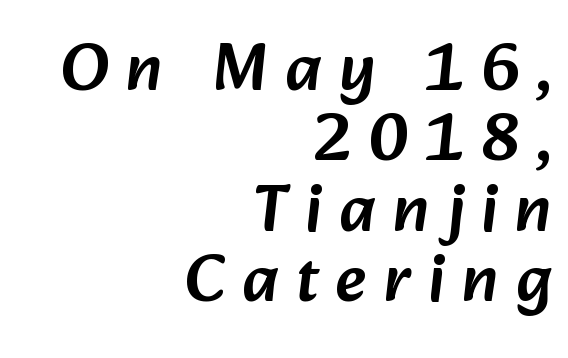
{"serif": "no", "width": "normal", "stroke_contrast": "low", "x_height": "medium", "monospaced": "no", "underline": "no", "align": "right", "line_spacing": "tight", "line_spacing_ratio": 1.05, "letter_spacing": "wide", "letter_spacing_em": 0.26, "glyph_px": 67}
